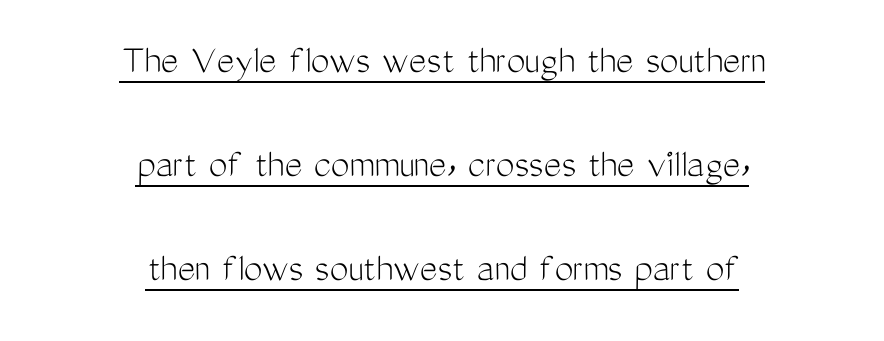
This is not heavy type; no bold has been used. The letterforms sit shoulder to shoulder at normal distance. This is roman type, the default non-slanted kind. The typesetter chose a symmetrical, centered arrangement here. This sample uses a sans-serif face.
